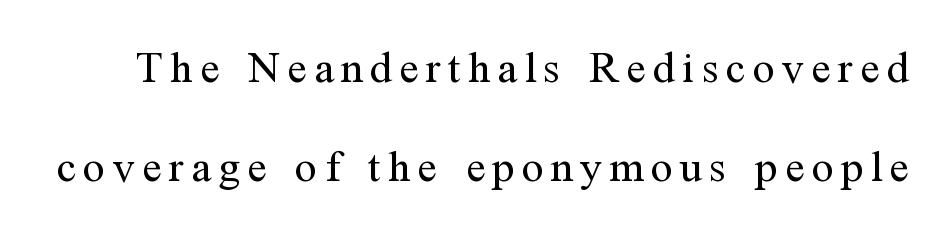
The image shows 45 px regular-weight serif type, upright; set loose line spacing (2.2x), not underlined; medium stroke contrast and a medium x-height.
